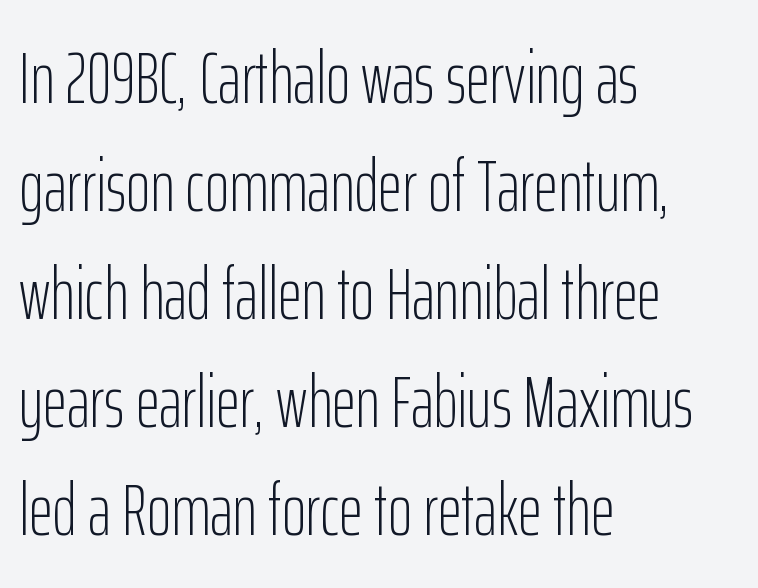
{"serif": "no", "italic": "no", "bold": "no", "weight": "light", "width": "condensed", "stroke_contrast": "low", "x_height": "medium", "monospaced": "no", "underline": "no", "align": "left", "line_spacing": "normal", "line_spacing_ratio": 1.46, "letter_spacing": "normal", "letter_spacing_em": 0.0, "glyph_px": 74}
